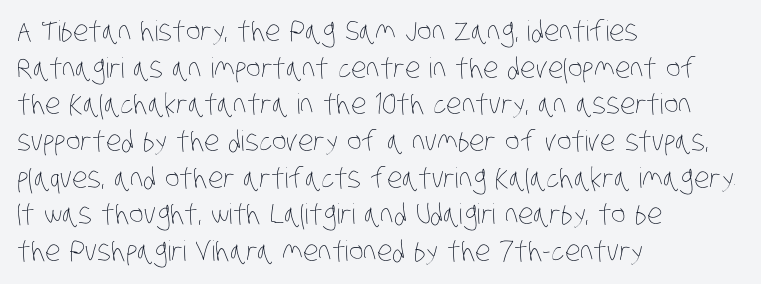
The image shows 28 px thin, condensed type; set left-aligned, normal line spacing (1.31x), normal letter spacing, not underlined; low stroke contrast and a large x-height.
